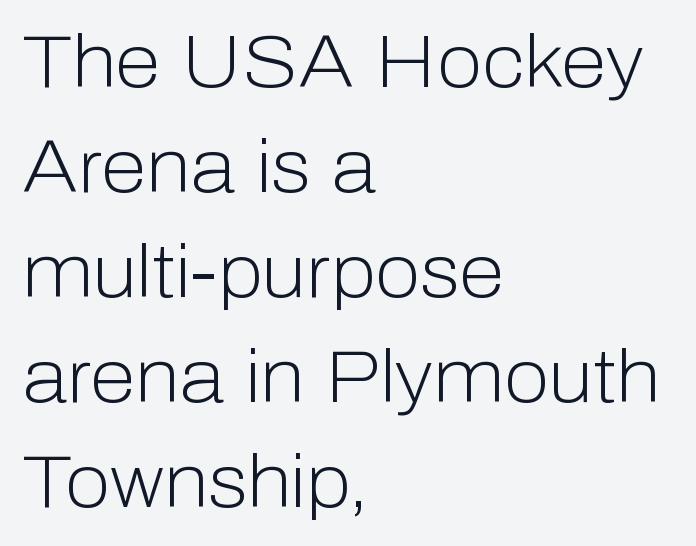
The space between consecutive lines is moderate. Does extra space separate the letters? No, they use regular spacing. You could not count columns in this text — the font is proportionally spaced. When letters stand straight like this, we call the style roman or upright. Is the block centered? No — it sits flush against the left margin.
